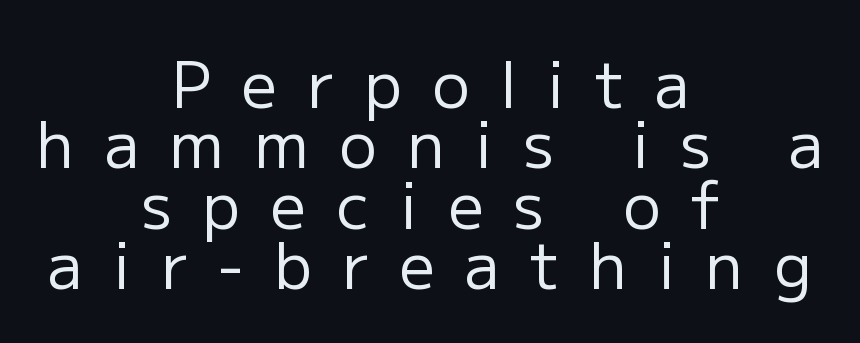
{"serif": "no", "italic": "no", "bold": "no", "weight": "regular", "width": "normal", "stroke_contrast": "low", "x_height": "medium", "monospaced": "no", "underline": "no", "align": "center", "line_spacing": "tight", "line_spacing_ratio": 0.96, "letter_spacing": "wide", "letter_spacing_em": 0.48, "glyph_px": 63}
